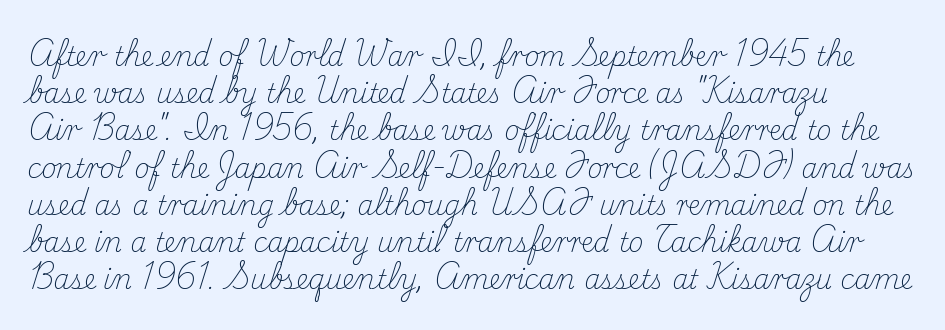
The image shows 26 px text type; set left-aligned, normal line spacing (1.43x), normal letter spacing, not underlined.
